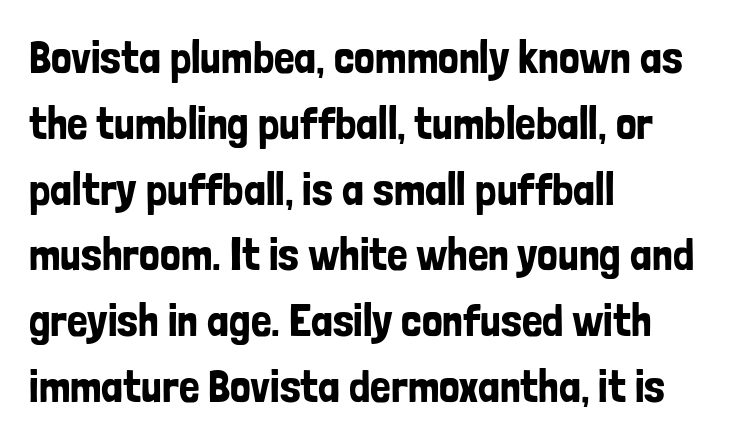
Vertically, the passage feels balanced, rows spaced as you'd expect. A typesetter would mark this as roman, not italic. Nope, no serifs anywhere on these letters. The passage shown is typed in a proportional face where columns would drift. Each row of text sits above clean, open space.
